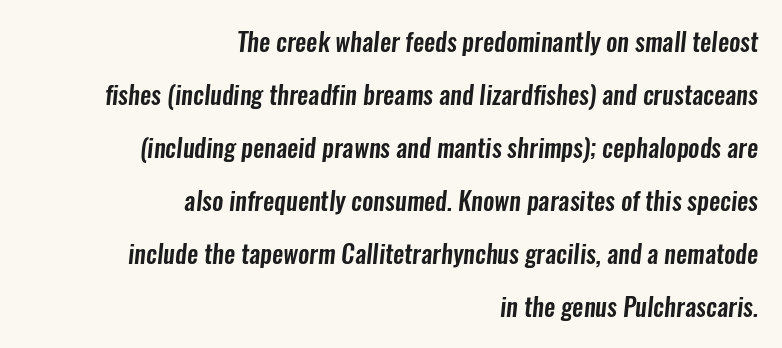
The image shows 25 px text type; set right-aligned, loose line spacing (2.12x), normal letter spacing, not underlined.
